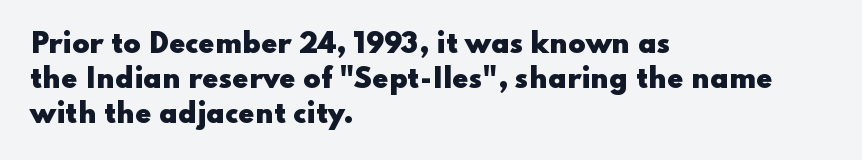
The image shows 26 px bold type, upright; set left-aligned, normal line spacing (1.34x), normal letter spacing, not underlined.
